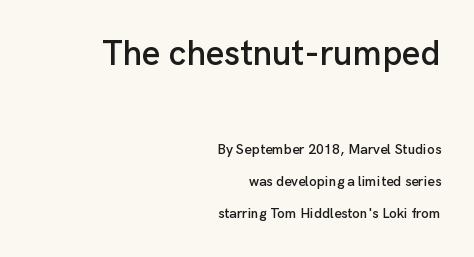
Q: Is the text italic (slanted)? A: No, it is upright.
Q: Is the typeface a serif or a sans-serif typeface? A: Sans-serif.
Q: Is the text underlined? A: No.
Q: How is the paragraph aligned? A: Right-aligned.
Q: Is the spacing between letters normal or unusually wide? A: Normal.
Q: Is the spacing between lines tight, normal or loose? A: Loose.
Q: Which block of text is set in a larger size, the first (top) or the second (bottom)? A: The first (top) one.
Q: Width (condensed, normal, or wide)? A: Normal.
Q: Stroke contrast? A: Low.
Q: x-height? A: Medium.
Q: Monospaced? A: No.
